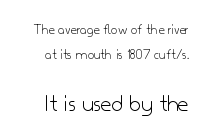
Two sizes are in play, and the larger belongs to the second block. Has an underline been added? It has not. The font sits on the lighter half of the weight spectrum, regular included. The letters stand upright; this is a roman face. Nobody touched the tracking dial on this one.
